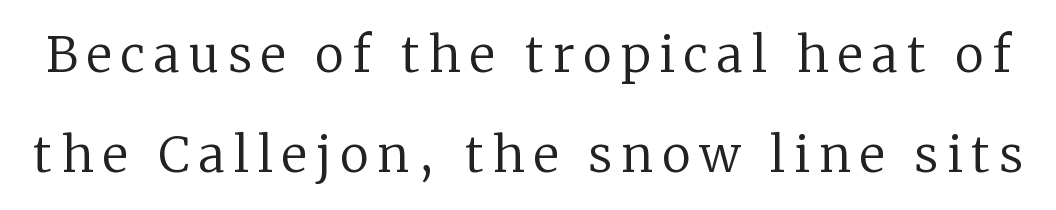
The image shows 49 px regular-weight serif type, upright; set loose line spacing (2.05x), not underlined; low stroke contrast and a medium x-height.
